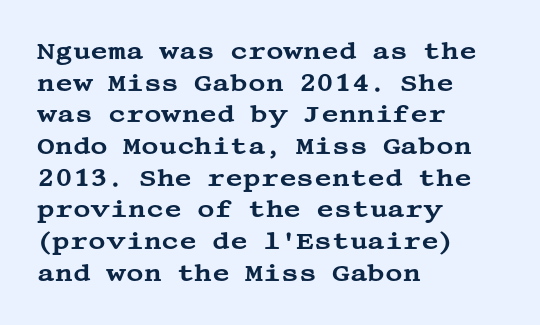
{"italic": "no", "underline": "no", "align": "left", "line_spacing": "normal", "line_spacing_ratio": 1.32, "letter_spacing": "normal", "letter_spacing_em": 0.0, "glyph_px": 24}
